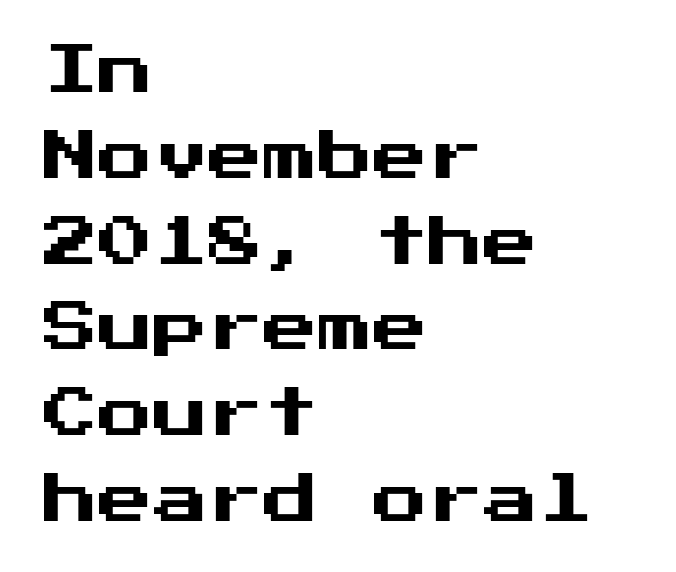
Every character sits straight up, as roman type does. Anything drawn beneath the words? Only blank space. You can tell from the bare stems that sans-serif type was used. The letters sit at their default tracking, neither squeezed nor spread. Regarding leading, the lines here are spaced in the standard way. Caption: multi-line text, flush left, ragged right.
